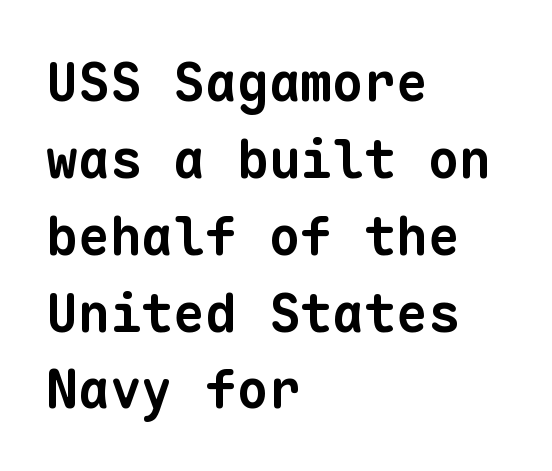
Q: Is the text bold? A: Yes.
Q: Is the typeface a serif or a sans-serif typeface? A: Sans-serif.
Q: Is the text underlined? A: No.
Q: How is the paragraph aligned? A: Left-aligned.
Q: Is the spacing between letters normal or unusually wide? A: Normal.
Q: Is the spacing between lines tight, normal or loose? A: Normal.
Q: Width (condensed, normal, or wide)? A: Normal.
Q: Stroke contrast? A: Low.
Q: x-height? A: Medium.
Q: Monospaced? A: Yes.
